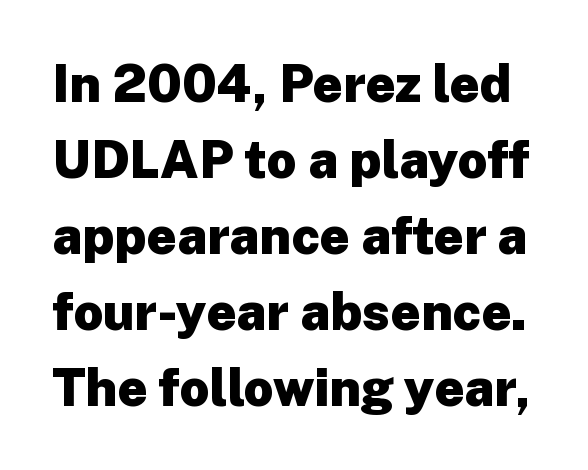
Q: Is the text bold? A: Yes.
Q: Is the text italic (slanted)? A: No, it is upright.
Q: Is the typeface a serif or a sans-serif typeface? A: Sans-serif.
Q: Is the text underlined? A: No.
Q: Is the spacing between letters normal or unusually wide? A: Normal.
Q: Is the spacing between lines tight, normal or loose? A: Normal.
Q: Width (condensed, normal, or wide)? A: Normal.
Q: Stroke contrast? A: Low.
Q: x-height? A: Medium.
Q: Monospaced? A: No.
